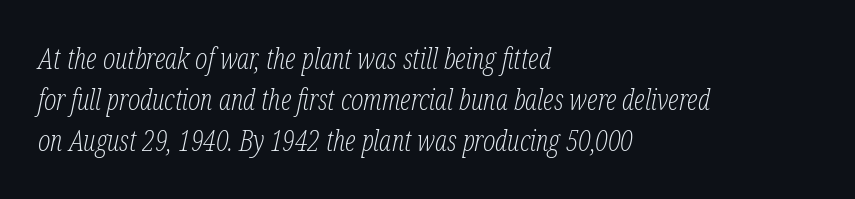
Compared with a typical body face, this is equally light or lighter still. This is oblique type, the kind used for emphasis or titles. Teacher's note: observe the even left margin — that is flush-left alignment. Is this a fixed-width face? No — the glyphs have proportional, varying widths.
